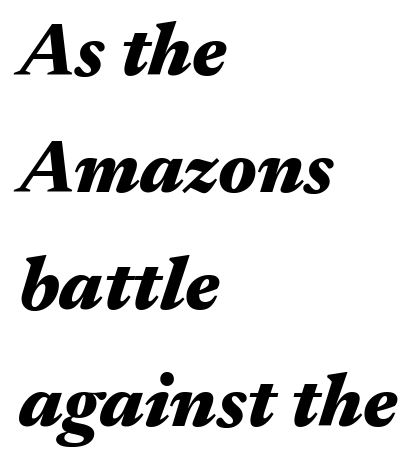
Q: Is the text bold? A: Yes.
Q: Is the text italic (slanted)? A: Yes, it leans right by about 17 degrees.
Q: Is the text underlined? A: No.
Q: How is the paragraph aligned? A: Left-aligned.
Q: Is the spacing between letters normal or unusually wide? A: Normal.
Q: Is the spacing between lines tight, normal or loose? A: Normal.
Q: Width (condensed, normal, or wide)? A: Wide.
Q: Stroke contrast? A: Medium.
Q: x-height? A: Medium.
Q: Monospaced? A: No.
